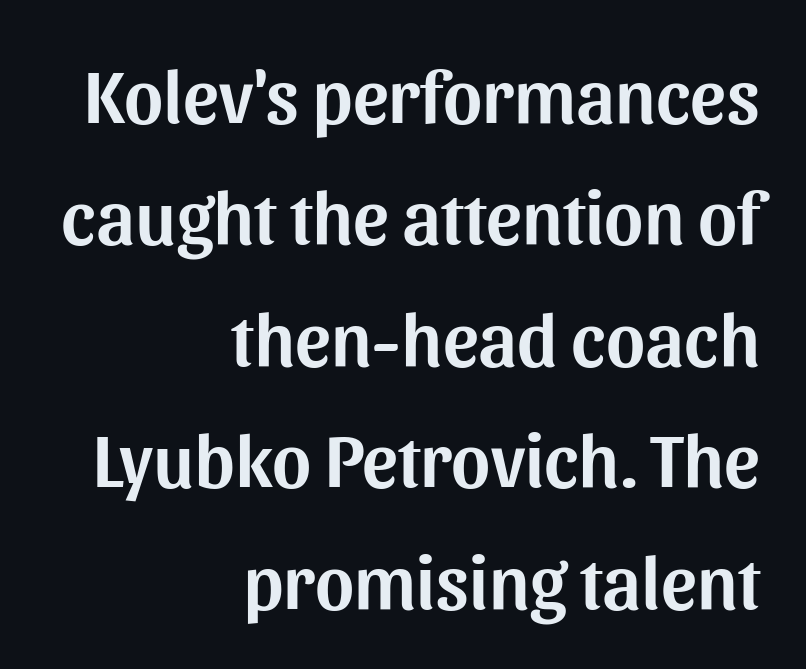
The paragraph shown leans on its right margin. Quick note: underline off. Serif or sans? Sans — the stroke terminals are bare. You could call the tracking neutral — neither tight nor loose. It's the straight-up-and-down kind of type.
